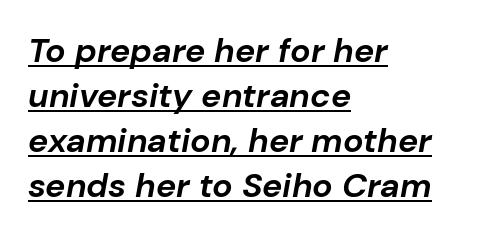
The image shows 34 px bold type, italic (leaning right); set left-aligned, normal line spacing (1.32x), normal letter spacing, underlined; low stroke contrast and a medium x-height.
